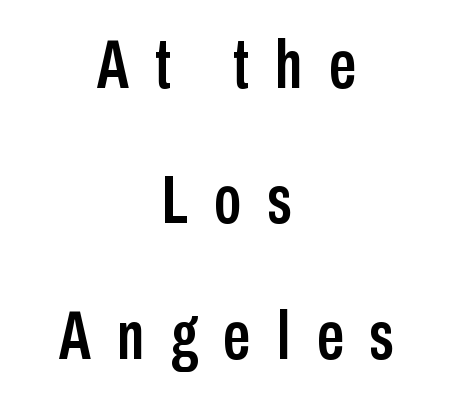
{"serif": "no", "italic": "no", "width": "condensed", "stroke_contrast": "low", "x_height": "medium", "monospaced": "no", "underline": "no", "align": "center", "line_spacing": "loose", "line_spacing_ratio": 1.99, "letter_spacing": "wide", "letter_spacing_em": 0.39, "glyph_px": 68}
